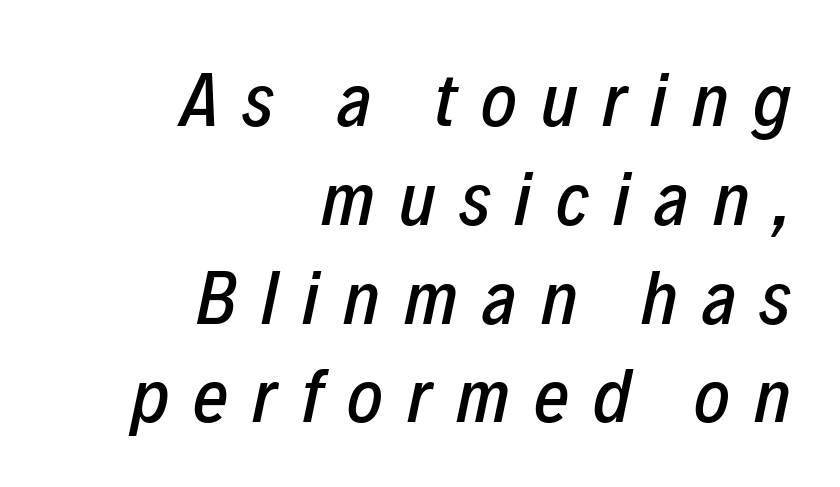
{"italic": "yes", "lean": "right", "slant_degrees": 12, "width": "condensed", "stroke_contrast": "low", "x_height": "medium", "monospaced": "no", "underline": "no", "align": "right", "line_spacing": "normal", "line_spacing_ratio": 1.3, "letter_spacing": "wide", "letter_spacing_em": 0.32, "glyph_px": 76}
